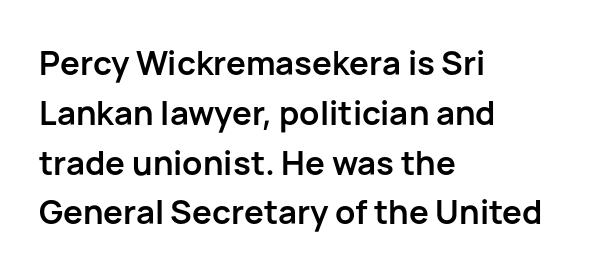
Q: Is the text bold? A: Yes.
Q: Is the text italic (slanted)? A: No, it is upright.
Q: Is the typeface a serif or a sans-serif typeface? A: Sans-serif.
Q: Is the text underlined? A: No.
Q: How is the paragraph aligned? A: Left-aligned.
Q: Is the spacing between letters normal or unusually wide? A: Normal.
Q: Is the spacing between lines tight, normal or loose? A: Normal.
Q: Width (condensed, normal, or wide)? A: Normal.
Q: Stroke contrast? A: Low.
Q: x-height? A: Medium.
Q: Monospaced? A: No.
